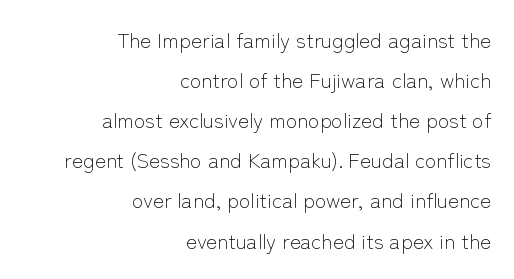
The glyphs are unaccompanied by any horizontal stroke below them. Look at the tracking — it's just the regular setting, nothing added. These lines stand farther apart than default settings would place them. This is not heavy type; no bold has been used. Line endings align vertically; line beginnings do not. Does the lettering tilt? It doesn't — this is upright.
